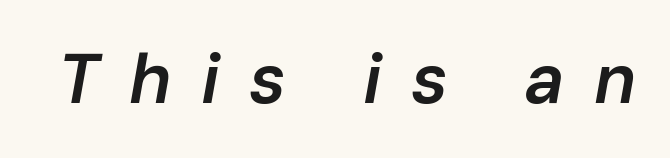
Each word looks stretched out because of the extra space between its letters. A typesetter would call this proportional, since set widths differ per character. The gap between lines stays unmarked. Looking at the ascenders, they clearly lean.
